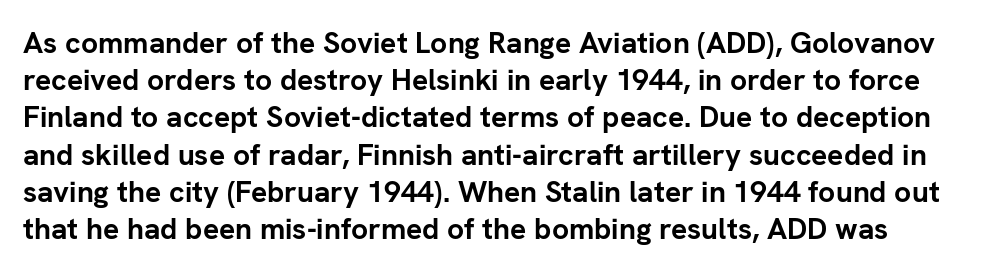
The image shows 30 px semibold sans-serif type, upright; set line spacing 1.24x, normal letter spacing, not underlined; low stroke contrast and a medium x-height.
